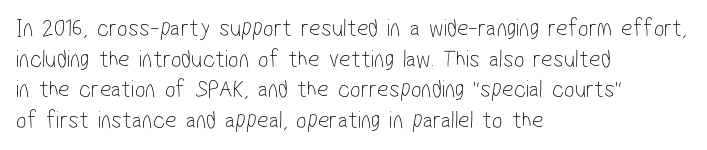
The image shows 25 px text type; set left-aligned, line spacing 1.23x, normal letter spacing, not underlined.
